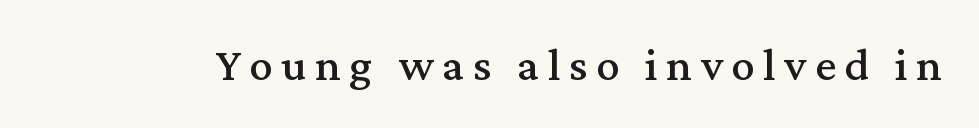
Q: Is the text italic (slanted)? A: No, it is upright.
Q: Is the typeface a serif or a sans-serif typeface? A: Serif.
Q: Is the text underlined? A: No.
Q: Width (condensed, normal, or wide)? A: Normal.
Q: Stroke contrast? A: Medium.
Q: x-height? A: Medium.
Q: Monospaced? A: No.
